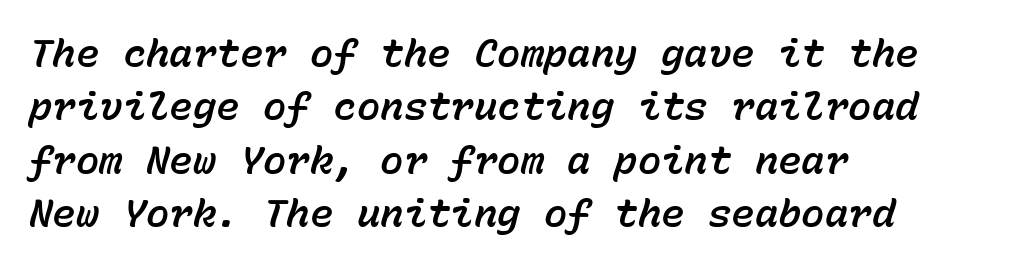
The image shows 39 px text type, italic (leaning right), monospaced; set left-aligned, normal line spacing (1.37x), normal letter spacing, not underlined; low stroke contrast and a medium x-height.
